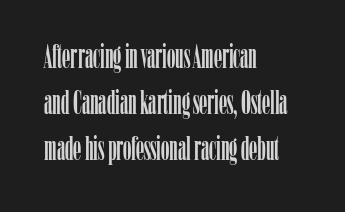
The image shows 33 px condensed serif type, upright; set left-aligned, normal line spacing (1.4x), normal letter spacing, not underlined; low stroke contrast and a medium x-height.
